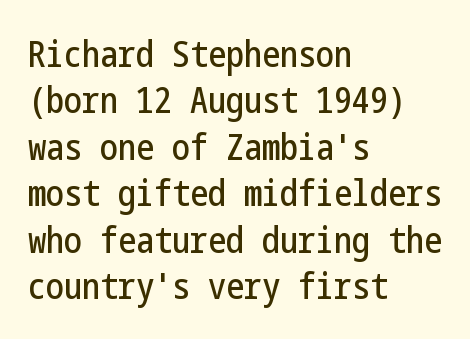
Type style note: lacks serifs. The space beneath each line is pristine and unruled. This is roman type, the default non-slanted kind. All the whitespace from short lines collects on the right.
